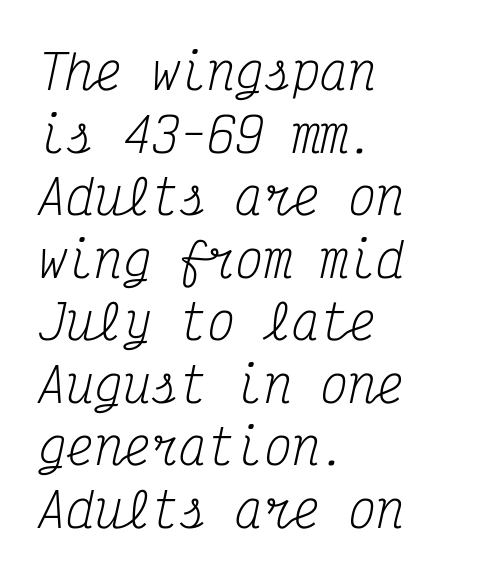
The image shows 47 px regular-weight, condensed serif type, italic (leaning right), monospaced; set left-aligned, normal line spacing (1.33x), normal letter spacing, not underlined; medium stroke contrast and a medium x-height.
